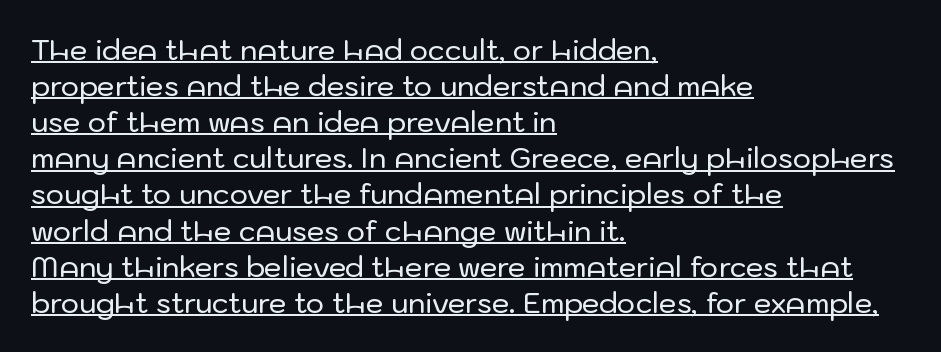
{"serif": "no", "italic": "no", "width": "normal", "stroke_contrast": "low", "x_height": "medium", "monospaced": "no", "underline": "yes", "align": "left", "line_spacing": "normal", "line_spacing_ratio": 1.29, "letter_spacing": "normal", "letter_spacing_em": 0.0, "glyph_px": 28}
